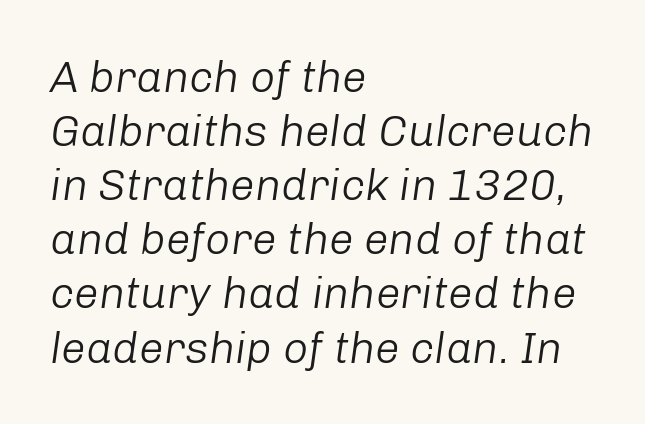
This rendering uses left alignment, leaving the right contour irregular. Underlining? Definitely not there. Short note: letters normally spaced. An italicized treatment has been applied to the whole sample. This sample has the flowing, uneven cadence of proportional lettering. The cut favours lightness, reaching ordinary text weight at its darkest.
